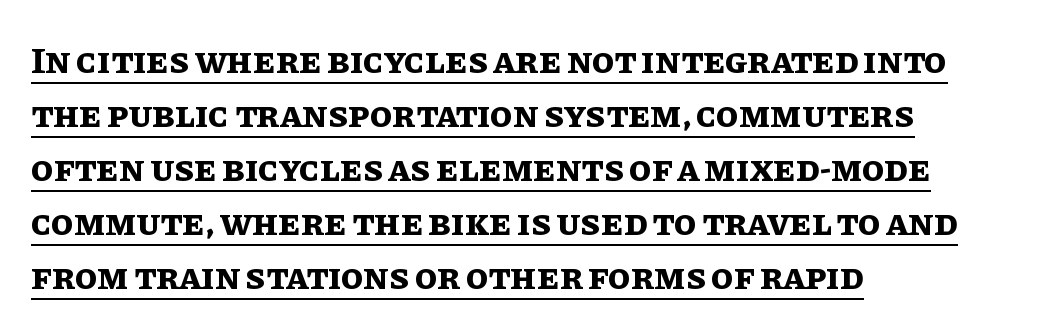
The image shows 37 px bold type, upright; set left-aligned, normal line spacing (1.46x), normal letter spacing, underlined; low stroke contrast and a large x-height.
